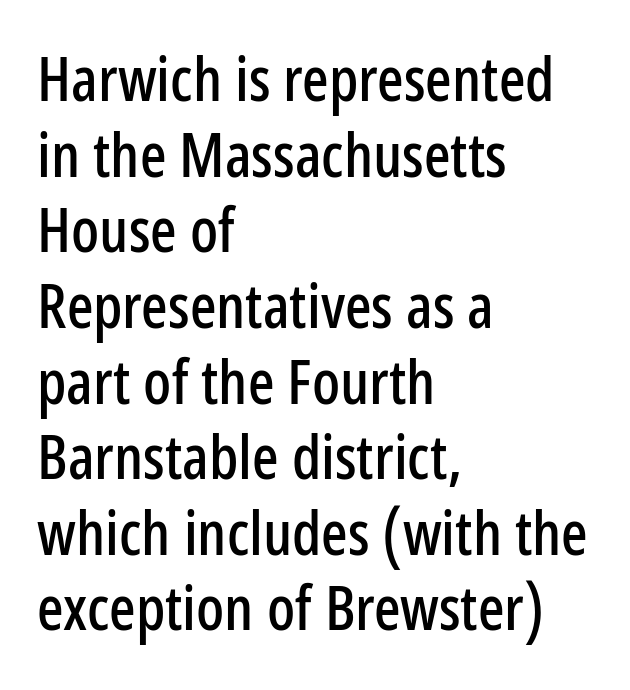
{"serif": "no", "italic": "no", "width": "condensed", "stroke_contrast": "low", "x_height": "medium", "monospaced": "no", "underline": "no", "align": "left", "line_spacing_ratio": 1.22, "letter_spacing": "normal", "letter_spacing_em": 0.0, "glyph_px": 62}
